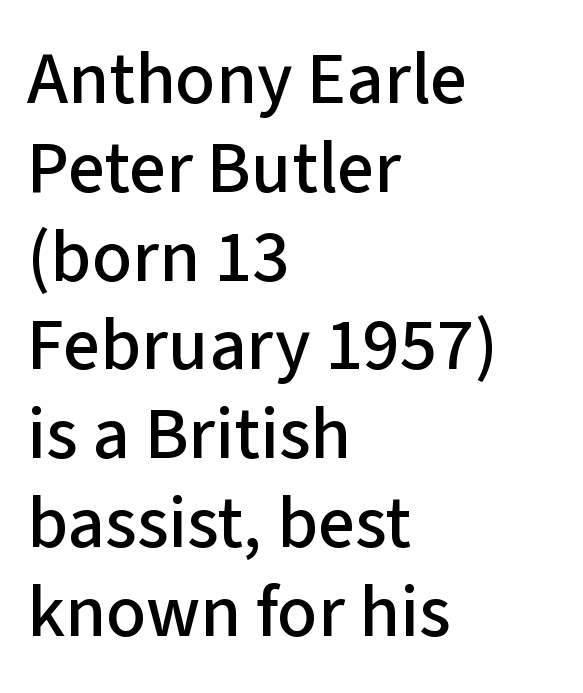
Q: Is the text italic (slanted)? A: No, it is upright.
Q: Is the typeface a serif or a sans-serif typeface? A: Sans-serif.
Q: Is the text underlined? A: No.
Q: How is the paragraph aligned? A: Left-aligned.
Q: Is the spacing between letters normal or unusually wide? A: Normal.
Q: Width (condensed, normal, or wide)? A: Normal.
Q: Stroke contrast? A: Low.
Q: x-height? A: Medium.
Q: Monospaced? A: No.
